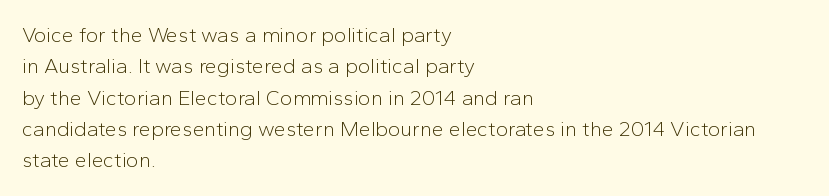
Q: Is the text bold? A: No.
Q: Is the text italic (slanted)? A: No, it is upright.
Q: Is the text underlined? A: No.
Q: How is the paragraph aligned? A: Left-aligned.
Q: Is the spacing between letters normal or unusually wide? A: Normal.
Q: Is the spacing between lines tight, normal or loose? A: Normal.
